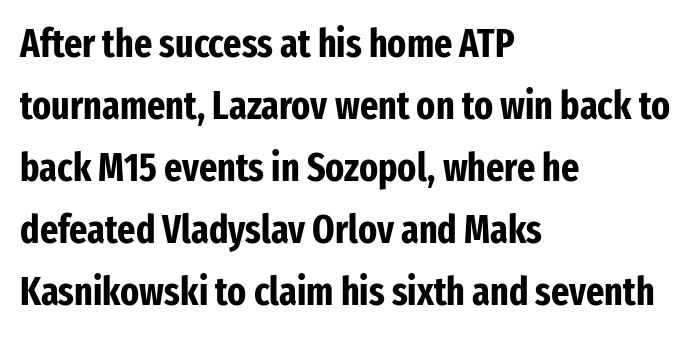
Q: Is the text bold? A: Yes.
Q: Is the text italic (slanted)? A: No, it is upright.
Q: Is the typeface a serif or a sans-serif typeface? A: Sans-serif.
Q: Is the text underlined? A: No.
Q: How is the paragraph aligned? A: Left-aligned.
Q: Is the spacing between letters normal or unusually wide? A: Normal.
Q: Is the spacing between lines tight, normal or loose? A: Normal.
Q: Width (condensed, normal, or wide)? A: Condensed.
Q: Stroke contrast? A: Low.
Q: x-height? A: Medium.
Q: Monospaced? A: No.
